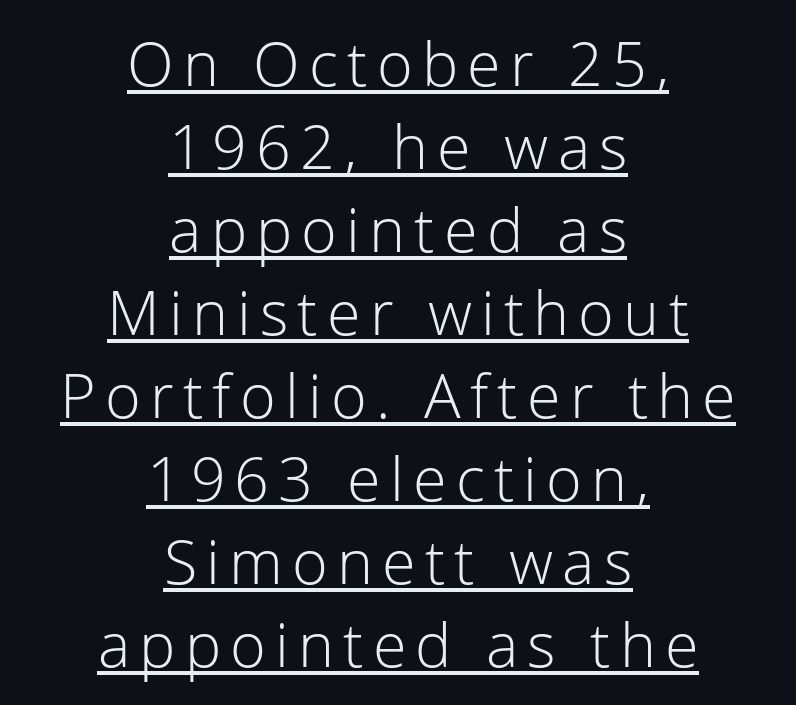
{"serif": "no", "italic": "no", "bold": "no", "weight": "light", "width": "normal", "stroke_contrast": "low", "x_height": "medium", "monospaced": "no", "underline": "yes", "align": "center", "line_spacing": "normal", "line_spacing_ratio": 1.36, "glyph_px": 61}
